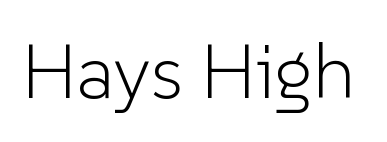
The image shows 77 px light sans-serif type, upright; set normal letter spacing, not underlined; low stroke contrast and a medium x-height.
